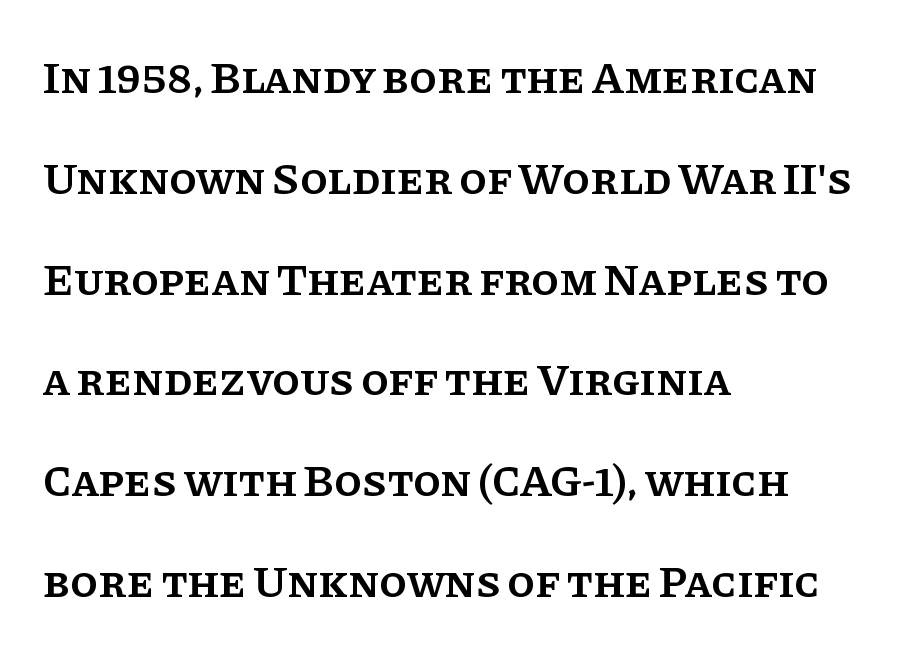
{"serif": "yes", "italic": "no", "bold": "semi", "weight": "semibold", "width": "normal", "stroke_contrast": "low", "x_height": "large", "monospaced": "no", "underline": "no", "align": "left", "line_spacing": "loose", "line_spacing_ratio": 2.24, "letter_spacing": "normal", "letter_spacing_em": 0.0, "glyph_px": 45}
